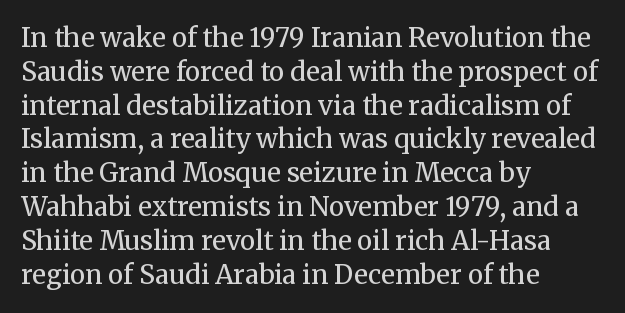
The image shows 26 px text type, upright; set left-aligned, normal line spacing (1.3x), normal letter spacing, not underlined.
